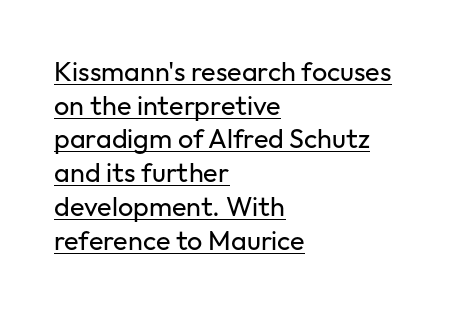
Short and long lines alike share a common starting point at left. The vertical gap from one line to the next is medium. The letters sit at their default tracking, neither squeezed nor spread. Is there any slant? The stems are plumb. Compared with undecorated copy, this sample adds a rule below the words.
